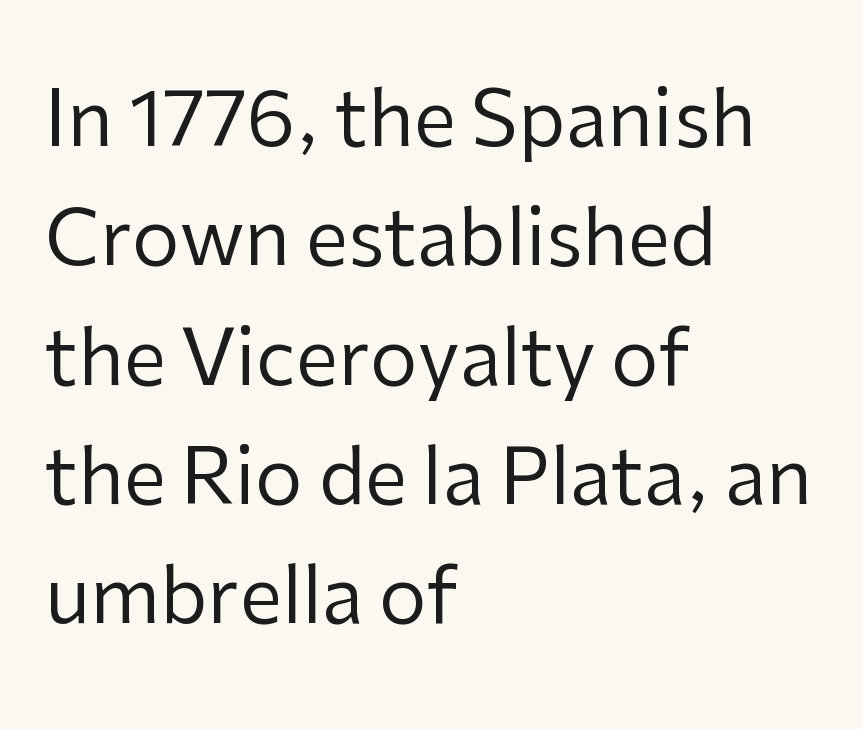
Leftover space on each line is placed entirely after the last word. The baseline area is clear. Compared with typical paragraphs, the rows here are spaced about the same. The line texture is even and compact thanks to regular tracking.
